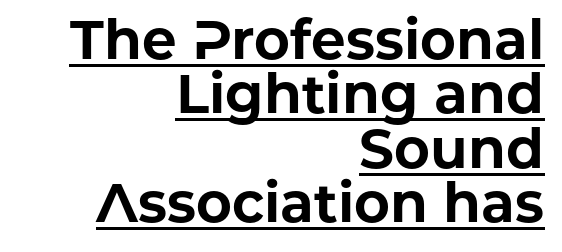
{"serif": "no", "italic": "no", "bold": "yes", "weight": "bold", "width": "normal", "stroke_contrast": "low", "x_height": "medium", "monospaced": "no", "underline": "yes", "align": "right", "line_spacing": "tight", "line_spacing_ratio": 0.99, "letter_spacing": "normal", "letter_spacing_em": 0.0, "glyph_px": 55}
